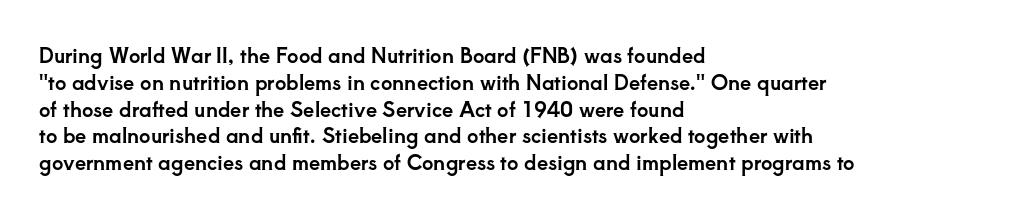
Q: Is the text italic (slanted)? A: No, it is upright.
Q: Is the text underlined? A: No.
Q: How is the paragraph aligned? A: Left-aligned.
Q: Is the spacing between letters normal or unusually wide? A: Normal.
Q: Is the spacing between lines tight, normal or loose? A: Normal.
